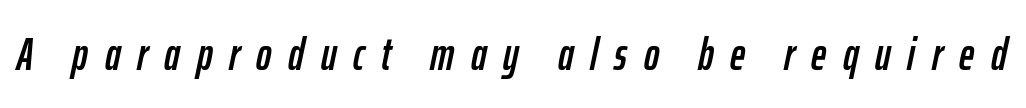
Character widths vary here, with narrow letters taking less room than wide ones. The typography opts for an oblique posture over an upright one. You could only call the tracking loose — the letters float apart. The glyphs are unaccompanied by any horizontal stroke below them.
